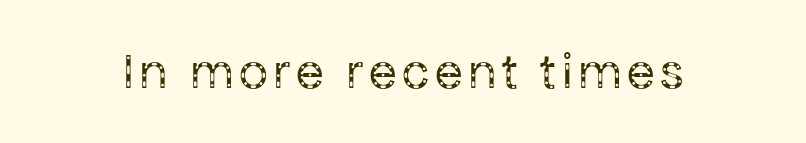
The image shows 51 px regular-weight sans-serif type, upright; set not underlined; low stroke contrast and a medium x-height.
